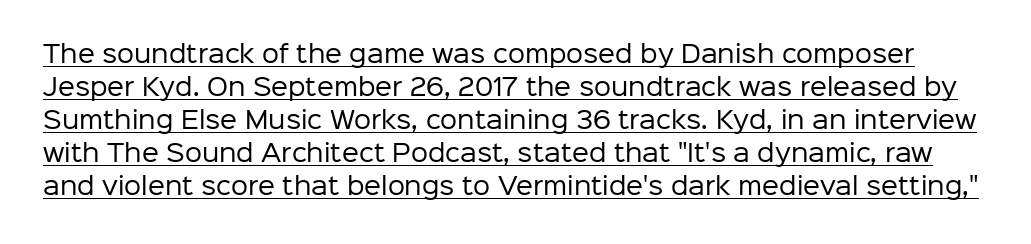
The image shows 24 px text type, upright; set normal line spacing (1.38x), normal letter spacing, underlined.
